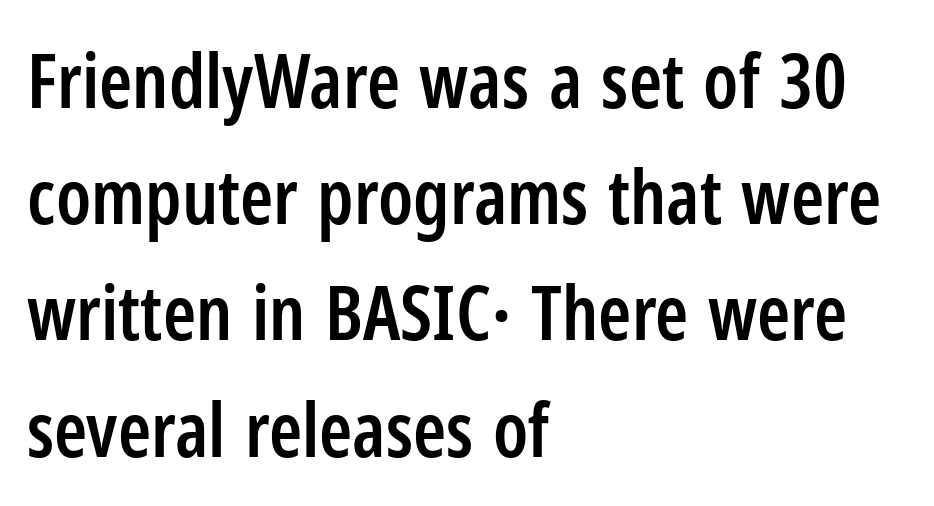
{"serif": "no", "italic": "no", "bold": "semi", "weight": "semibold", "width": "condensed", "stroke_contrast": "low", "x_height": "medium", "monospaced": "no", "underline": "no", "align": "left", "line_spacing": "normal", "line_spacing_ratio": 1.55, "letter_spacing": "normal", "letter_spacing_em": 0.0, "glyph_px": 75}
